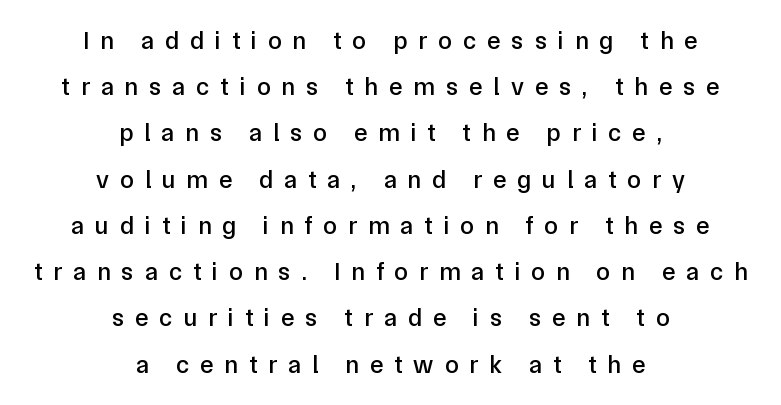
{"italic": "no", "underline": "no", "align": "center", "line_spacing_ratio": 1.85, "letter_spacing": "wide", "letter_spacing_em": 0.44, "glyph_px": 25}
